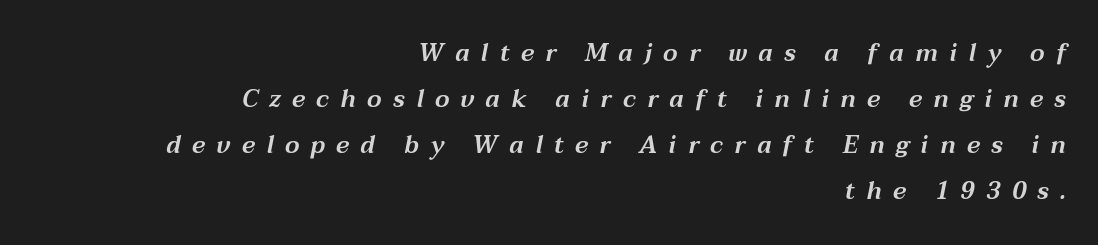
The rag falls on the left side of this text block. Check the space under the baseline: it is left empty. An italicized treatment has been applied to the whole sample. Does the leading feel generous? Absolutely, it's lavish. There is plenty of visible air inserted between adjacent glyphs.
